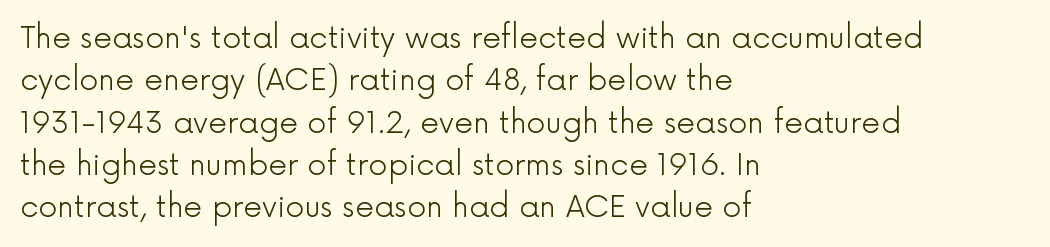
Q: Is the text bold? A: No.
Q: Is the text italic (slanted)? A: No, it is upright.
Q: Is the typeface a serif or a sans-serif typeface? A: Sans-serif.
Q: Is the text underlined? A: No.
Q: How is the paragraph aligned? A: Left-aligned.
Q: Is the spacing between letters normal or unusually wide? A: Normal.
Q: Is the spacing between lines tight, normal or loose? A: Normal.
Q: Width (condensed, normal, or wide)? A: Normal.
Q: x-height? A: Medium.
Q: Monospaced? A: No.
